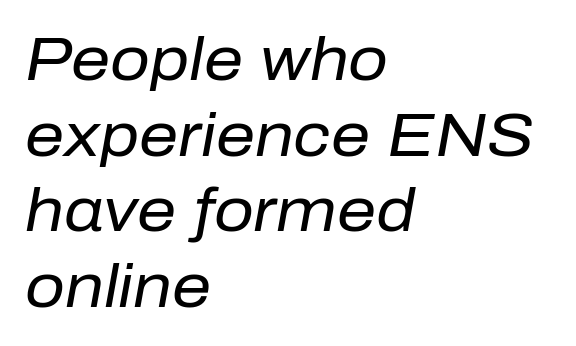
The image shows 62 px regular-weight type, italic (leaning right); set left-aligned, line spacing 1.22x, normal letter spacing, not underlined; low stroke contrast and a medium x-height.
